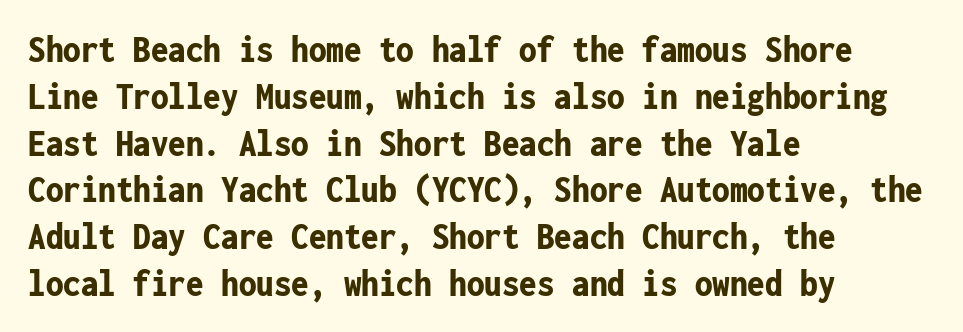
{"serif": "no", "italic": "no", "bold": "yes", "weight": "bold", "width": "condensed", "stroke_contrast": "low", "x_height": "medium", "monospaced": "yes", "underline": "no", "align": "left", "line_spacing_ratio": 1.2, "letter_spacing": "normal", "letter_spacing_em": 0.0, "glyph_px": 39}
